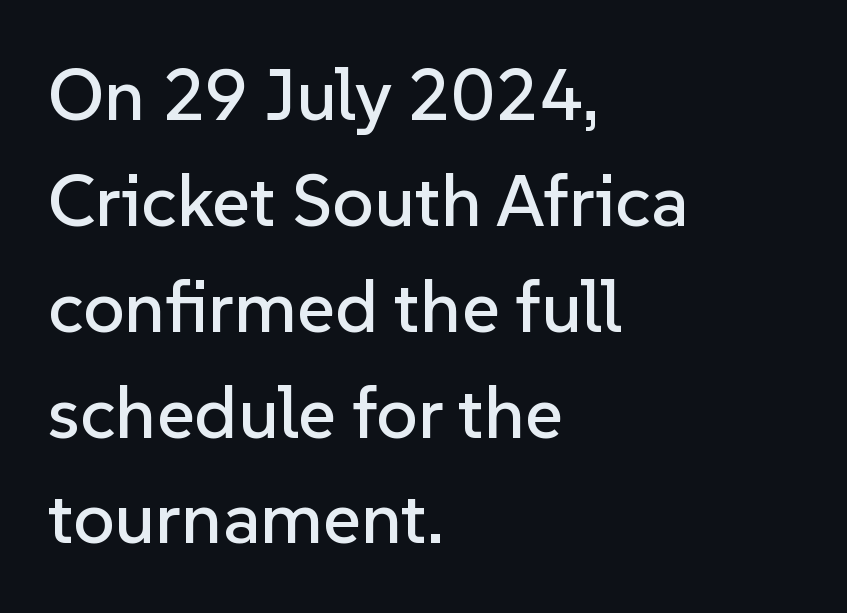
The image shows 73 px sans-serif type, upright; set left-aligned, normal line spacing (1.45x), normal letter spacing, not underlined; low stroke contrast and a medium x-height.
